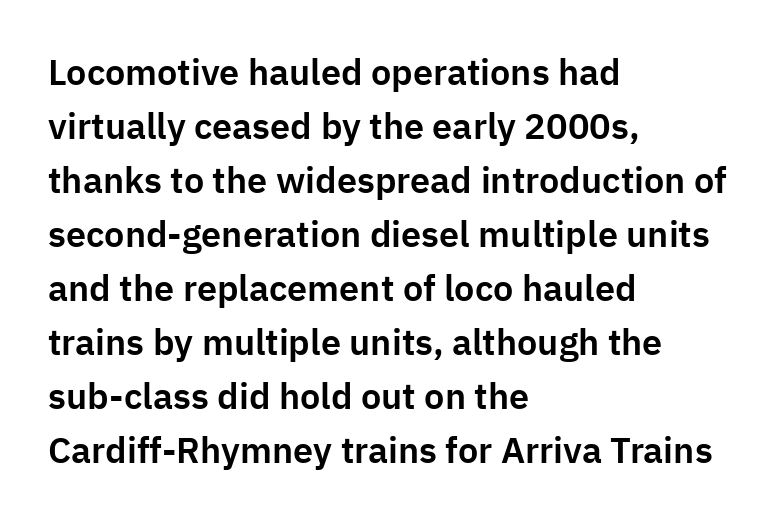
{"serif": "no", "italic": "no", "width": "normal", "stroke_contrast": "low", "x_height": "medium", "monospaced": "no", "underline": "no", "align": "left", "line_spacing": "normal", "line_spacing_ratio": 1.5, "letter_spacing": "normal", "letter_spacing_em": 0.0, "glyph_px": 36}
